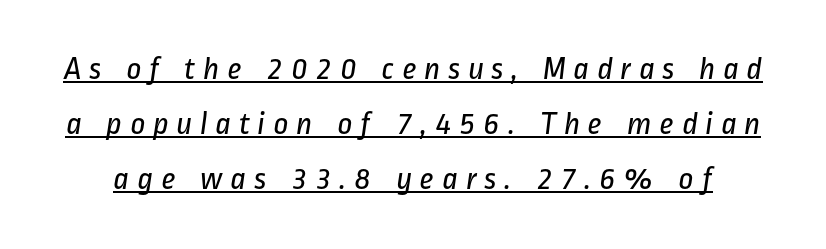
{"serif": "no", "bold": "no", "weight": "regular", "width": "condensed", "stroke_contrast": "low", "x_height": "medium", "monospaced": "no", "underline": "yes", "line_spacing": "normal", "line_spacing_ratio": 1.67, "letter_spacing": "wide", "letter_spacing_em": 0.22, "glyph_px": 33}
